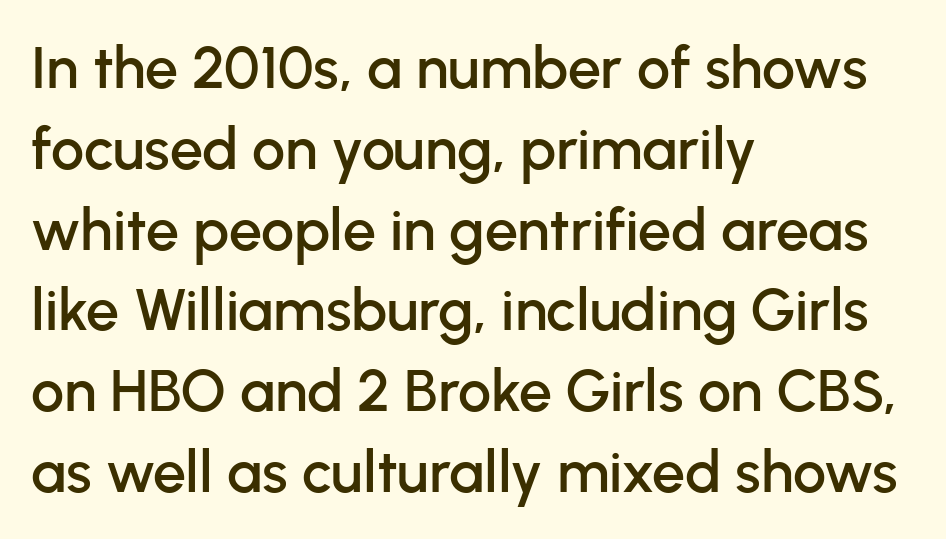
Q: Is the text italic (slanted)? A: No, it is upright.
Q: Is the typeface a serif or a sans-serif typeface? A: Sans-serif.
Q: Is the text underlined? A: No.
Q: How is the paragraph aligned? A: Left-aligned.
Q: Is the spacing between letters normal or unusually wide? A: Normal.
Q: Is the spacing between lines tight, normal or loose? A: Normal.
Q: Width (condensed, normal, or wide)? A: Normal.
Q: Stroke contrast? A: Low.
Q: x-height? A: Medium.
Q: Monospaced? A: No.
